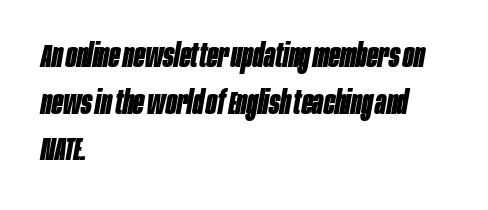
Here the designer chose a conventional face with non-uniform glyph widths. Summary of weight: heavy, a full bold. The foot of each line stays bare and open. Is the type slanted? Yes — the strokes lean at a clear angle. The text block is weighted toward the left margin, trailing off unevenly rightward. Regular leading.
